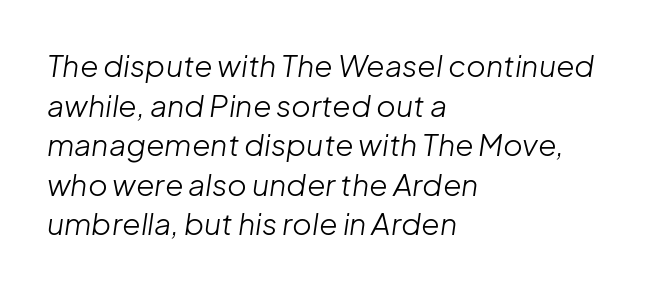
How would I describe the line gaps? Plain and ordinary. The passage shown is not bold in any degree. In CSS terms this would be text-align: left. It's the slanting kind of type.
